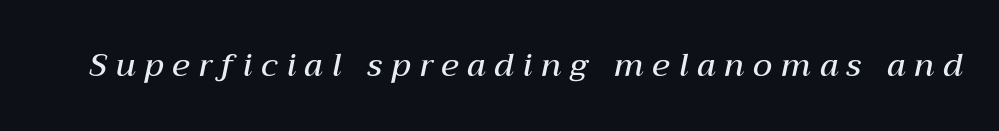
Q: Is the text bold? A: Semi-bold.
Q: Is the text italic (slanted)? A: Yes, it leans right by about 12 degrees.
Q: Is the text underlined? A: No.
Q: Is the spacing between letters normal or unusually wide? A: Unusually wide.
Q: Width (condensed, normal, or wide)? A: Normal.
Q: Stroke contrast? A: Medium.
Q: x-height? A: Medium.
Q: Monospaced? A: No.
